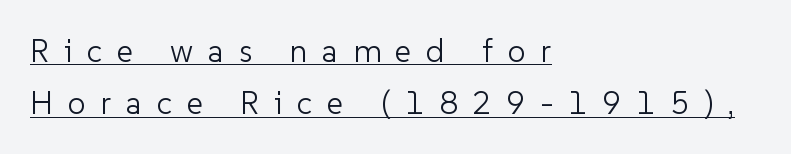
Q: Is the text bold? A: No.
Q: Is the text italic (slanted)? A: No, it is upright.
Q: Is the typeface a serif or a sans-serif typeface? A: Sans-serif.
Q: Is the text underlined? A: Yes.
Q: How is the paragraph aligned? A: Left-aligned.
Q: Is the spacing between letters normal or unusually wide? A: Unusually wide.
Q: Is the spacing between lines tight, normal or loose? A: Normal.
Q: Width (condensed, normal, or wide)? A: Normal.
Q: Stroke contrast? A: Low.
Q: x-height? A: Medium.
Q: Monospaced? A: No.
